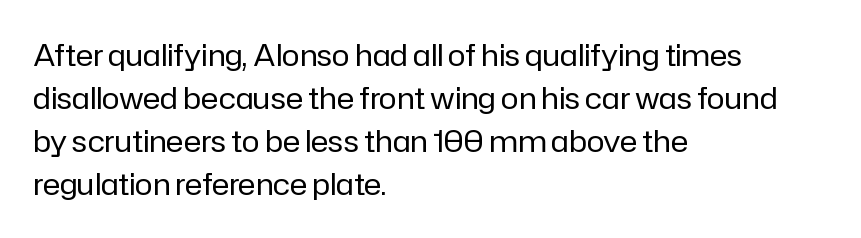
The image shows 30 px regular-weight sans-serif type, upright; set left-aligned, normal line spacing (1.43x), normal letter spacing, not underlined; low stroke contrast and a medium x-height.
